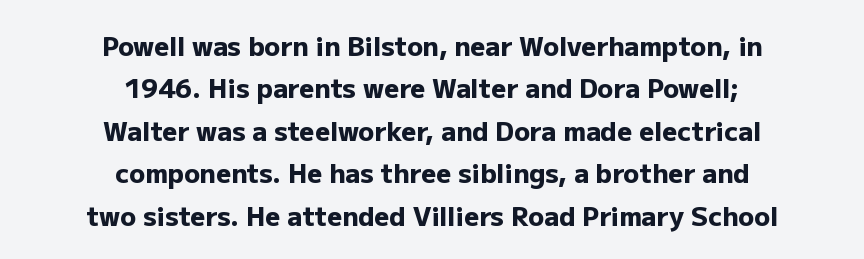
{"italic": "no", "bold": "yes", "underline": "no", "align": "center", "line_spacing": "normal", "line_spacing_ratio": 1.63, "letter_spacing": "normal", "letter_spacing_em": 0.0, "glyph_px": 26}
